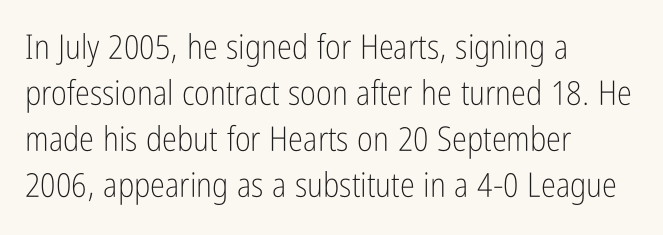
This sample has the flowing, uneven cadence of proportional lettering. Caption: multi-line text, flush left, ragged right. Reading down the column, the eye jumps a familiar distance to each next line. In terms of letterspacing, this is plain default setting. This reads as an unemphasized weight, regular at the heaviest. The words here are not underlined.
